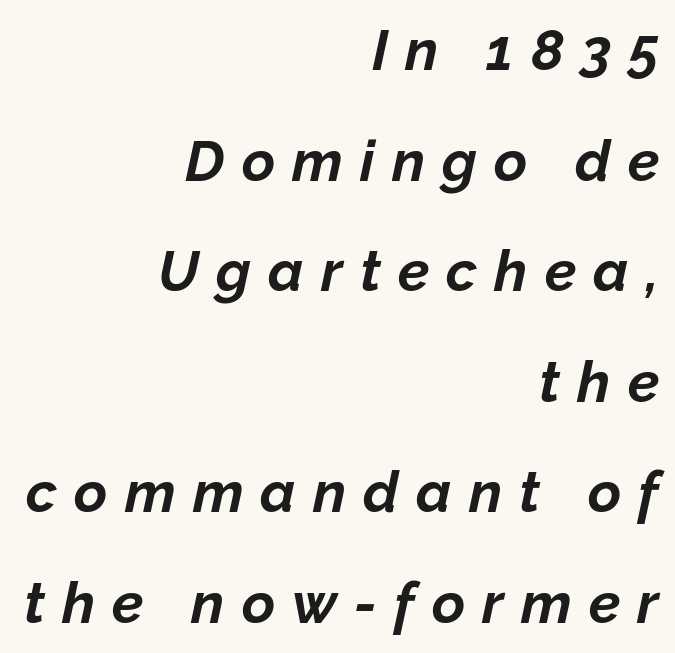
Beneath every word, the page is bare. In terms of letterspacing, this is a distinctly airy, spread setting. Typesetter's note: full bold, strokes at maximum text heaviness. Italic: yes, the glyphs are oblique. Is there much room between lines? Yes — plenty of vertical air separates them.
